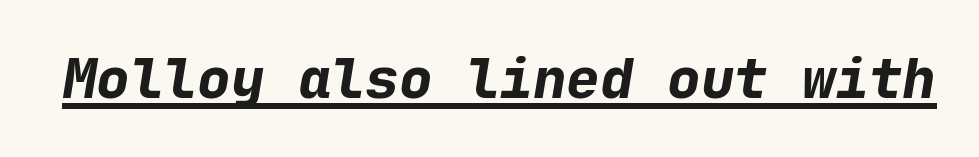
The image shows 56 px bold type, italic (leaning right), monospaced; set normal letter spacing, underlined; low stroke contrast and a medium x-height.
